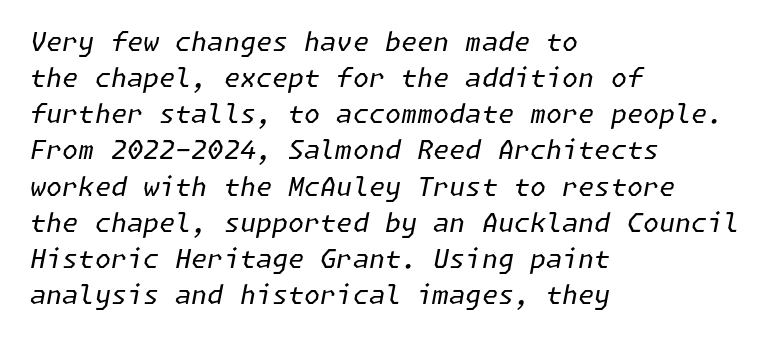
{"italic": "yes", "lean": "right", "slant_degrees": 11, "bold": "no", "underline": "no", "align": "left", "line_spacing": "normal", "line_spacing_ratio": 1.39, "letter_spacing": "normal", "letter_spacing_em": 0.0, "glyph_px": 26}
